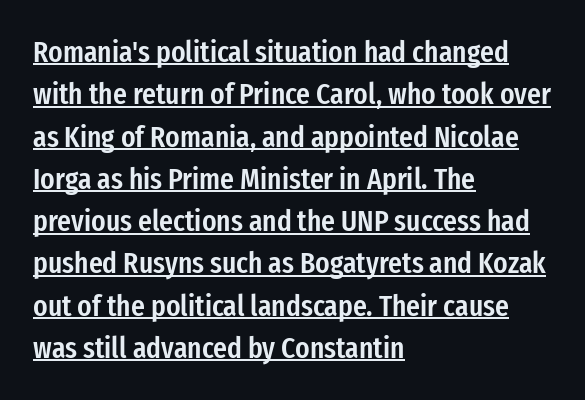
{"serif": "no", "italic": "no", "bold": "semi", "weight": "semibold", "width": "condensed", "stroke_contrast": "low", "x_height": "medium", "monospaced": "no", "underline": "yes", "align": "left", "line_spacing": "normal", "line_spacing_ratio": 1.41, "letter_spacing": "normal", "letter_spacing_em": 0.0, "glyph_px": 30}
